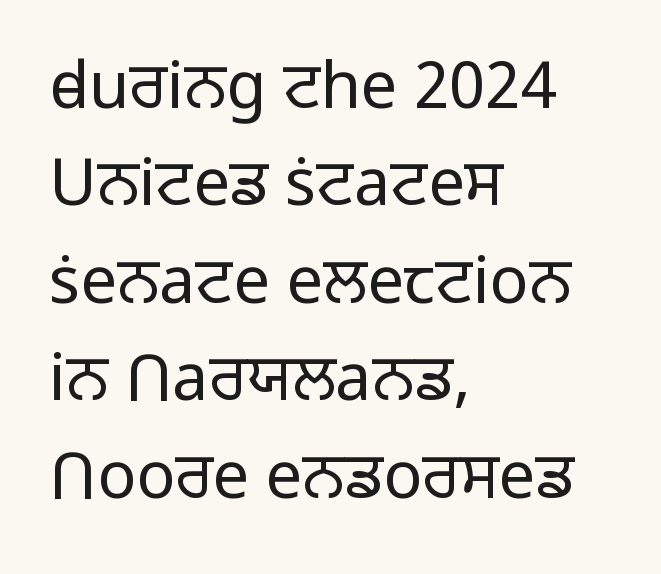
{"serif": "no", "italic": "no", "bold": "no", "weight": "light", "width": "normal", "stroke_contrast": "low", "x_height": "medium", "monospaced": "no", "underline": "no", "align": "left", "line_spacing": "normal", "line_spacing_ratio": 1.5, "letter_spacing": "normal", "letter_spacing_em": 0.0, "glyph_px": 65}
